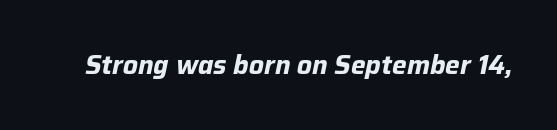
Q: Is the text bold? A: Yes.
Q: Is the text italic (slanted)? A: Yes, it leans right by about 12 degrees.
Q: Is the text underlined? A: No.
Q: Is the spacing between letters normal or unusually wide? A: Normal.
